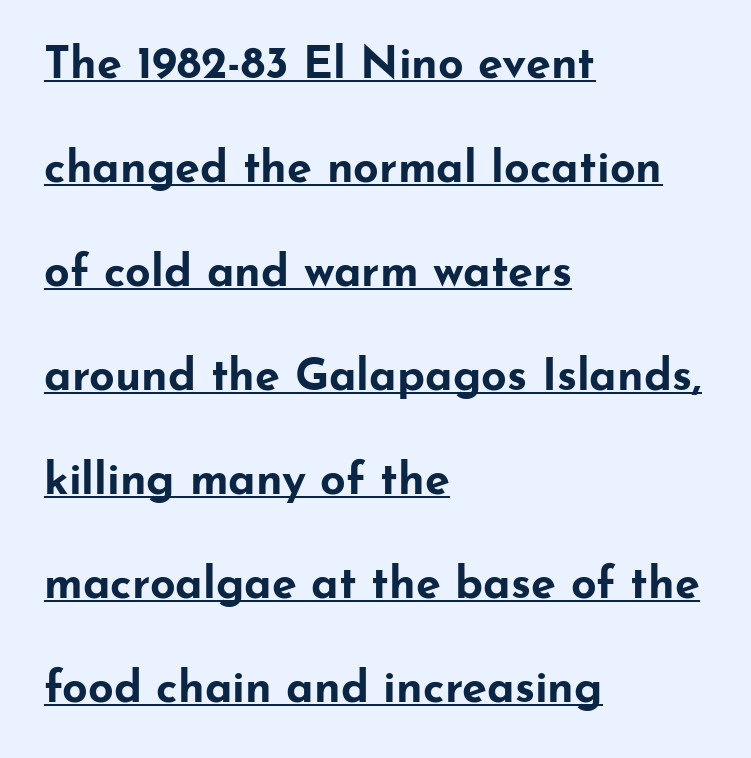
Posture: upright roman. The space between consecutive lines is lavish. Does the type have serifs? No, each stem ends abruptly. This is underlined copy, the kind a proofreader might mark for attention. Leftover space on each line is placed entirely after the last word.
